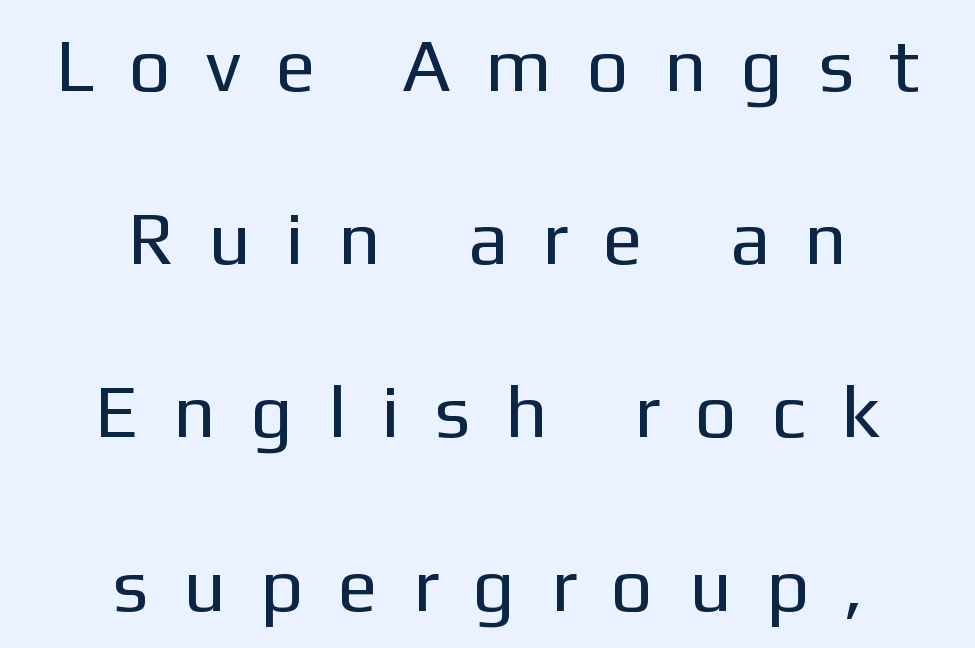
The image shows 75 px regular-weight sans-serif type, upright; set centered, loose line spacing (2.31x), unusually wide letter spacing (+0.46 em), not underlined; low stroke contrast and a medium x-height.
